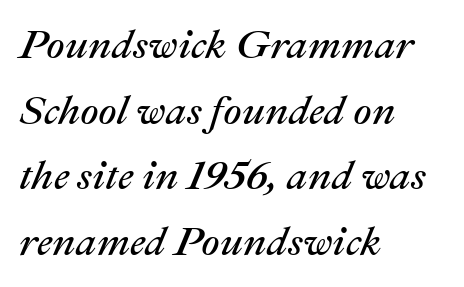
Q: Is the text bold? A: No.
Q: Is the text italic (slanted)? A: Yes, it leans right by about 22 degrees.
Q: Is the text underlined? A: No.
Q: How is the paragraph aligned? A: Left-aligned.
Q: Is the spacing between letters normal or unusually wide? A: Normal.
Q: Is the spacing between lines tight, normal or loose? A: Normal.
Q: Width (condensed, normal, or wide)? A: Normal.
Q: Stroke contrast? A: Medium.
Q: x-height? A: Medium.
Q: Monospaced? A: No.
